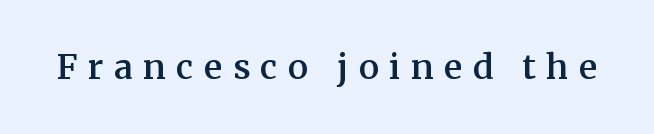
The image shows 34 px semibold serif type, upright; set unusually wide letter spacing (+0.31 em), not underlined; medium stroke contrast and a medium x-height.
